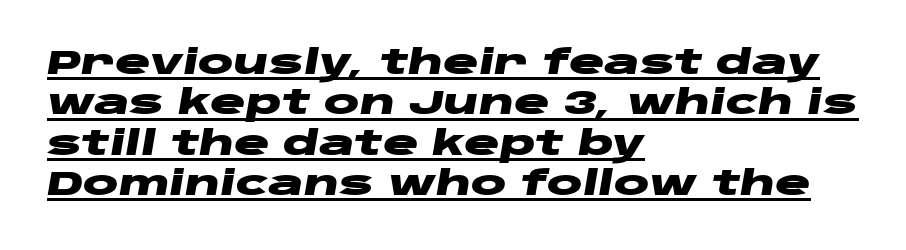
The image shows 33 px heavy, wide type, italic (leaning right); set left-aligned, line spacing 1.22x, normal letter spacing, underlined; low stroke contrast and a large x-height.
